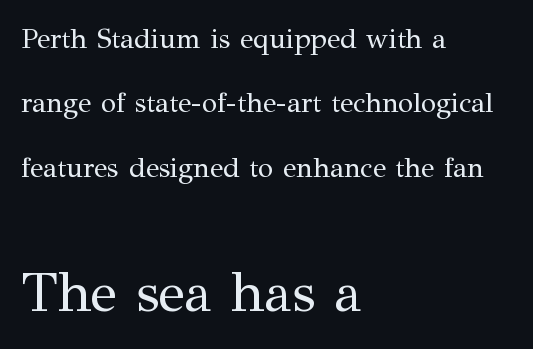
{"serif": "yes", "italic": "no", "bold": "no", "weight": "regular", "width": "normal", "stroke_contrast": "medium", "x_height": "medium", "monospaced": "no", "underline": "no", "align": "left", "line_spacing": "loose", "line_spacing_ratio": 2.3, "letter_spacing": "normal", "letter_spacing_em": 0.0, "larger_block": "second", "size_ratio": 1.96, "glyph_px": 55}
